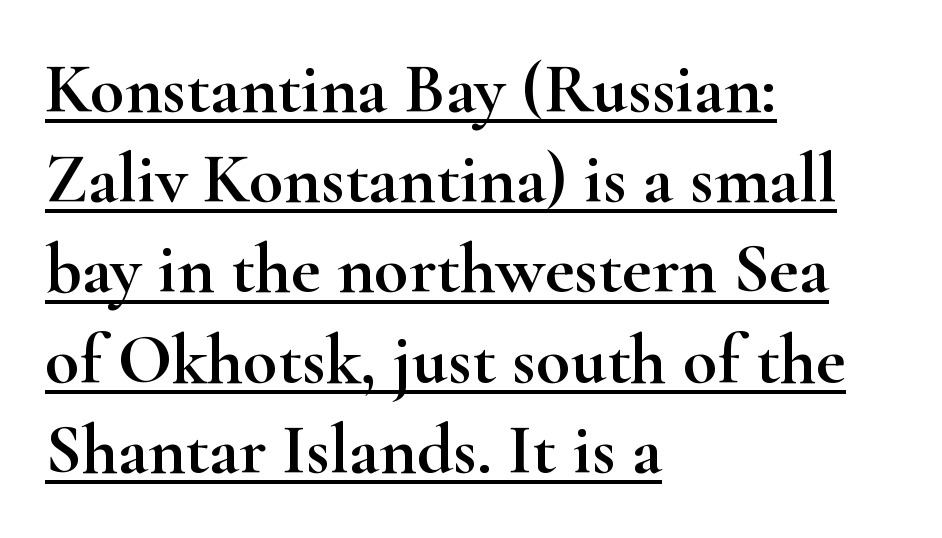
{"serif": "yes", "italic": "no", "width": "wide", "stroke_contrast": "high", "x_height": "small", "monospaced": "no", "underline": "yes", "align": "left", "line_spacing": "normal", "line_spacing_ratio": 1.27, "letter_spacing": "normal", "letter_spacing_em": 0.0, "glyph_px": 71}
